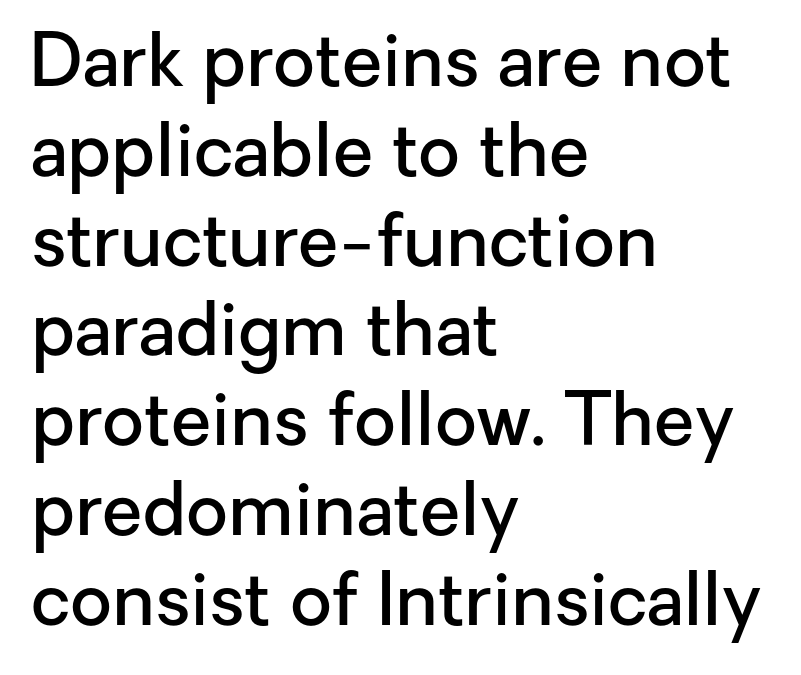
Check the space under the baseline: it is left empty. Caption: semibold face, moderately heavy strokes. Look at the tracking — it's just the regular setting, nothing added. Does the type have serifs? No, each stem ends abruptly. The setting favours the left margin, as ordinary paragraphs usually do.
